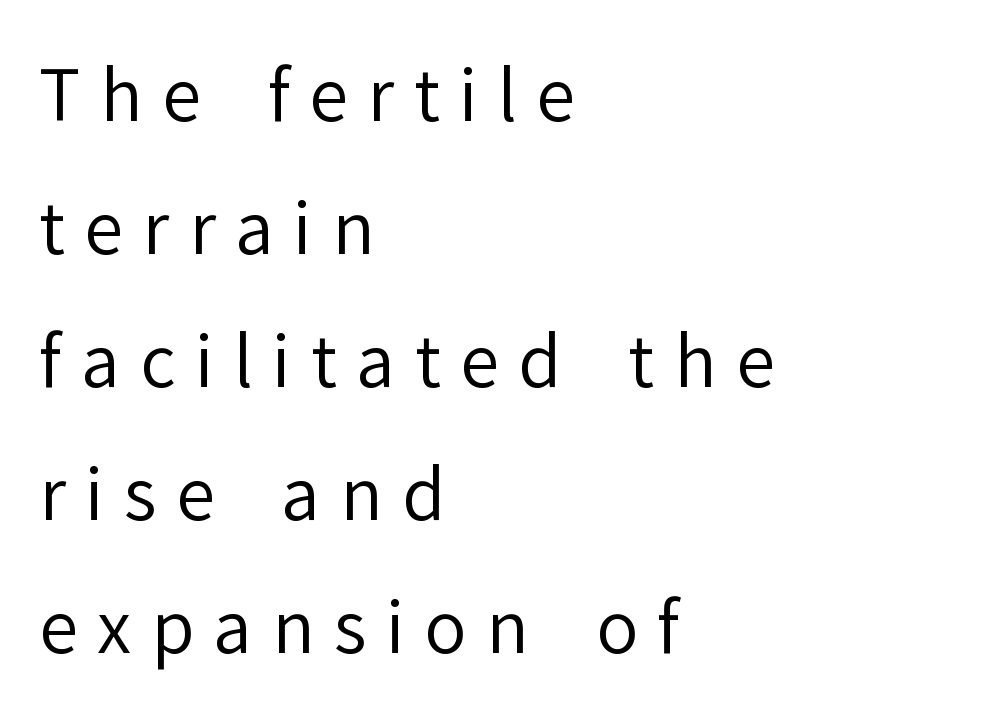
{"serif": "no", "italic": "no", "bold": "no", "weight": "regular", "width": "normal", "stroke_contrast": "low", "x_height": "medium", "monospaced": "no", "underline": "no", "align": "left", "line_spacing": "loose", "line_spacing_ratio": 1.9, "letter_spacing": "wide", "letter_spacing_em": 0.28, "glyph_px": 70}
